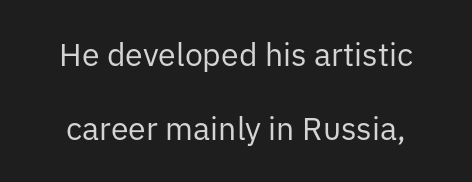
Words appear dense and cohesive because spacing is normal. Is this a sans? Yes — the strokes have no serifs. Do the characters align in a grid? No, the font is proportional. The space beneath each line is pristine and unruled. Vertical spacing — loose. Ink coverage per letter is moderate at most.
